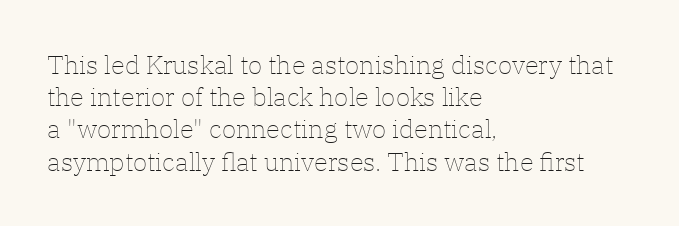
Q: Is the text bold? A: No.
Q: Is the text italic (slanted)? A: No, it is upright.
Q: Is the text underlined? A: No.
Q: How is the paragraph aligned? A: Left-aligned.
Q: Is the spacing between letters normal or unusually wide? A: Normal.
